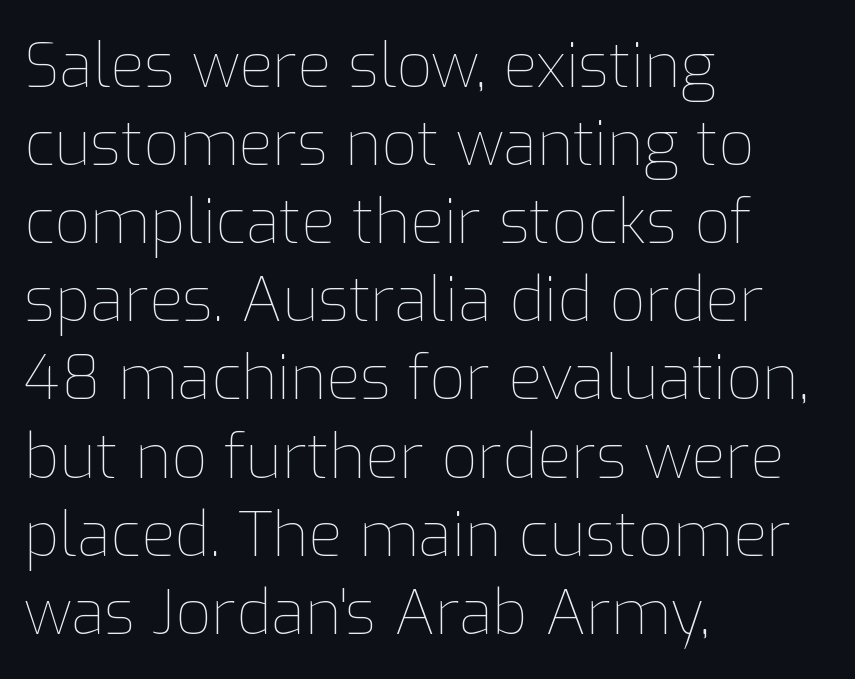
The image shows 62 px thin type, upright; set left-aligned, normal line spacing (1.26x), normal letter spacing, not underlined; low stroke contrast and a medium x-height.
